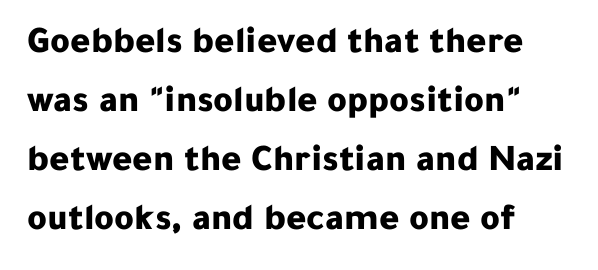
Q: Is the text bold? A: Yes.
Q: Is the text italic (slanted)? A: No, it is upright.
Q: Is the typeface a serif or a sans-serif typeface? A: Sans-serif.
Q: Is the text underlined? A: No.
Q: How is the paragraph aligned? A: Left-aligned.
Q: Is the spacing between letters normal or unusually wide? A: Normal.
Q: Is the spacing between lines tight, normal or loose? A: Normal.
Q: Width (condensed, normal, or wide)? A: Normal.
Q: Stroke contrast? A: Low.
Q: x-height? A: Medium.
Q: Monospaced? A: No.
